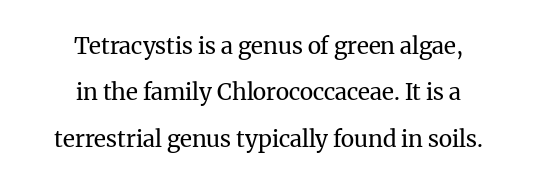
Here the glyphs are tracked normally, forming tight word shapes. Notice how the passage keeps no hard edge, just a central spine. No extra ink here — the face is not bold. The line-height multiplier appears high, well above default. Only glyphs here, with clear space below each row. Every stem runs plumb, perpendicular to the baseline.
